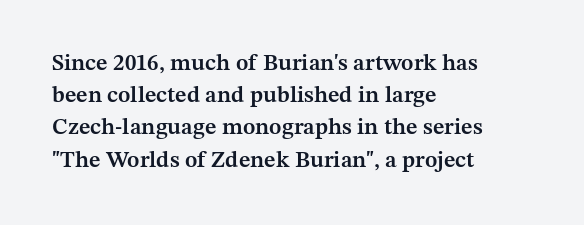
{"italic": "no", "bold": "semi", "underline": "no", "align": "left", "line_spacing": "normal", "line_spacing_ratio": 1.4, "letter_spacing": "normal", "letter_spacing_em": 0.0, "glyph_px": 23}
